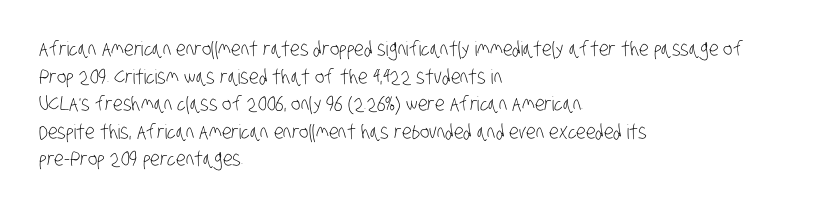
What's the leading like? Ordinary, nothing unusual. Here the glyphs are tracked normally, forming tight word shapes. Has an underline been added? It has not. The strokes carry an ordinary text weight at most.
